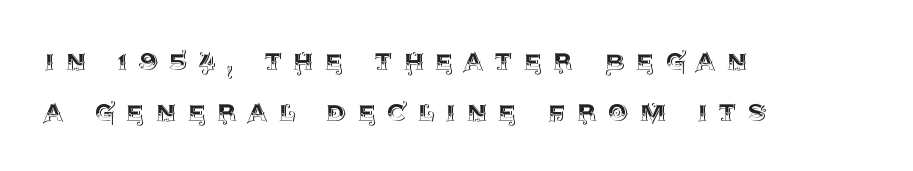
Q: Is the text italic (slanted)? A: No, it is upright.
Q: Is the text underlined? A: No.
Q: How is the paragraph aligned? A: Left-aligned.
Q: Is the spacing between letters normal or unusually wide? A: Unusually wide.
Q: Is the spacing between lines tight, normal or loose? A: Normal.
Q: Width (condensed, normal, or wide)? A: Normal.
Q: x-height? A: Large.
Q: Monospaced? A: No.
